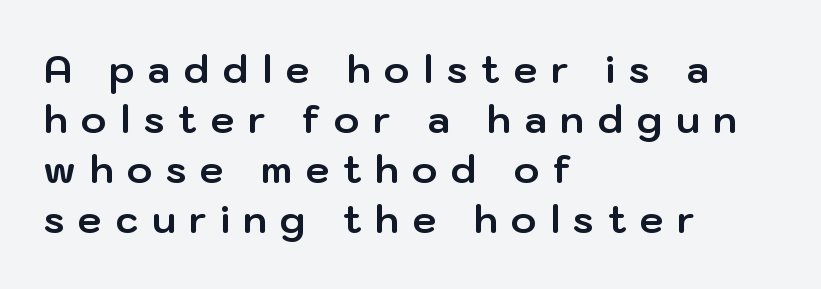
The image shows 38 px bold sans-serif type, upright; set left-aligned, normal line spacing (1.32x), unusually wide letter spacing (+0.36 em), not underlined; low stroke contrast and a medium x-height.
